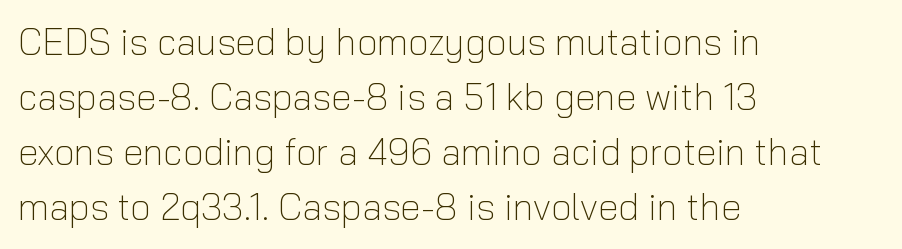
If you drew a ruler down the left edge, every line would touch it. Tracking here is standard; glyphs follow each other at the usual distance. Is there any slant? The stems are plumb. If you measured baseline to baseline, you'd find a middling distance.
